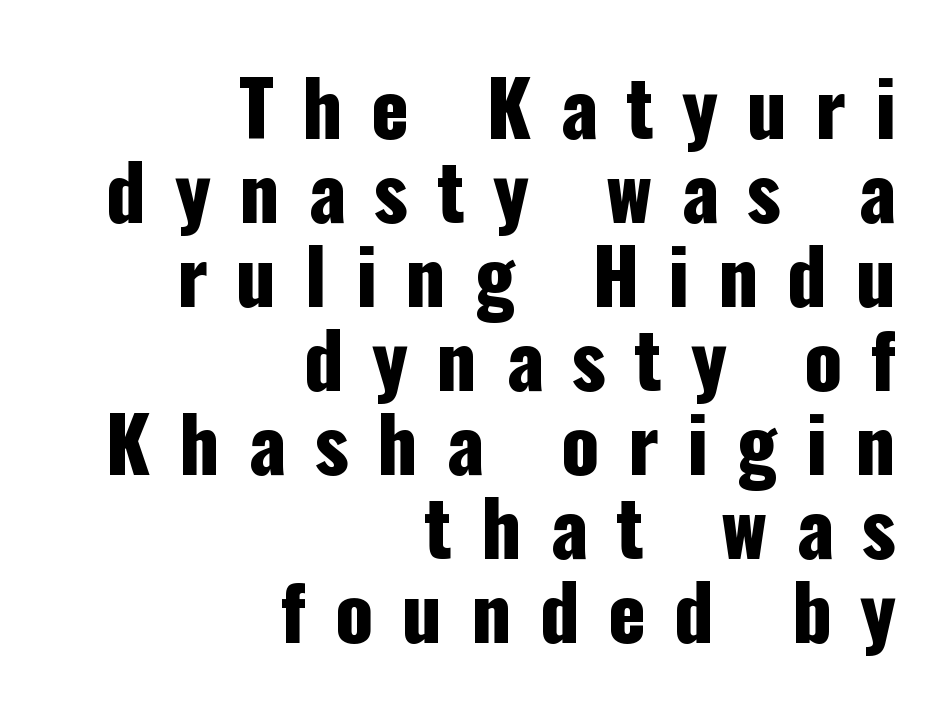
{"serif": "no", "italic": "no", "width": "condensed", "stroke_contrast": "low", "x_height": "medium", "monospaced": "no", "underline": "no", "align": "right", "line_spacing": "tight", "line_spacing_ratio": 1.09, "letter_spacing": "wide", "letter_spacing_em": 0.37, "glyph_px": 77}
